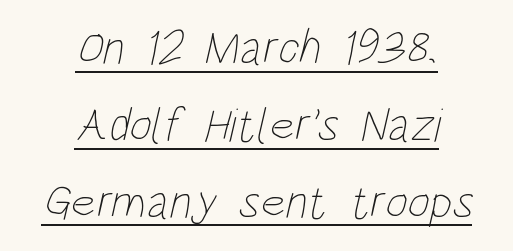
{"bold": "no", "weight": "thin", "width": "condensed", "stroke_contrast": "low", "x_height": "large", "monospaced": "no", "underline": "yes", "align": "center", "line_spacing": "normal", "line_spacing_ratio": 1.6, "letter_spacing": "normal", "letter_spacing_em": 0.0, "glyph_px": 48}
